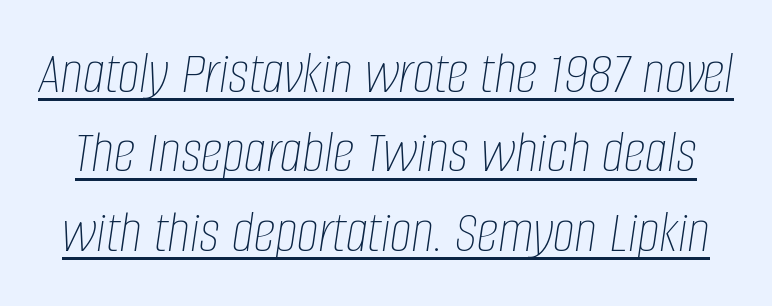
The image shows 62 px thin, condensed type, italic (leaning right); set normal line spacing (1.28x), normal letter spacing, underlined; low stroke contrast and a large x-height.
